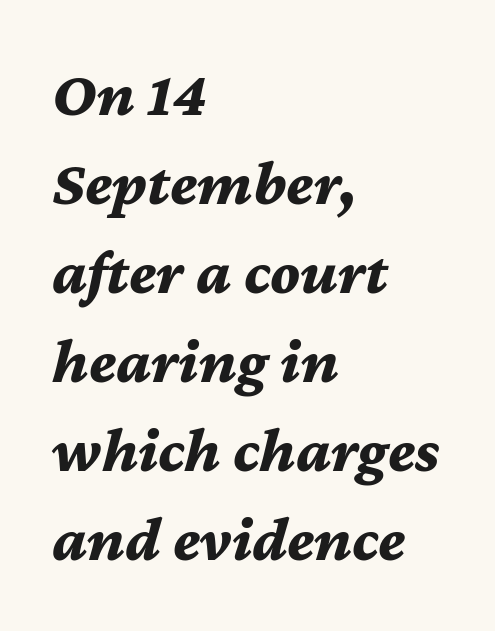
{"italic": "yes", "lean": "right", "slant_degrees": 12, "bold": "yes", "weight": "bold", "width": "normal", "stroke_contrast": "medium", "x_height": "medium", "monospaced": "no", "underline": "no", "align": "left", "line_spacing": "normal", "line_spacing_ratio": 1.39, "letter_spacing": "normal", "letter_spacing_em": 0.0, "glyph_px": 64}
